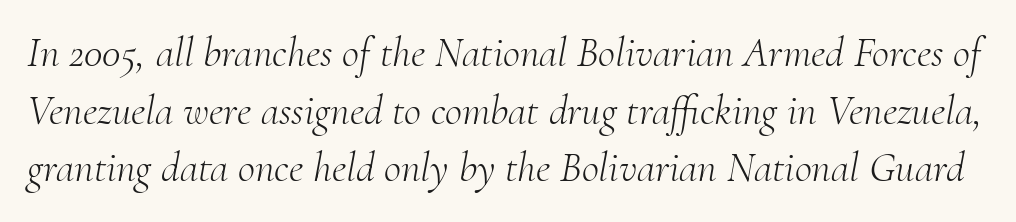
Students, observe: this is what conventionally led text looks like. In terms of posture, this sample is oblique. Spacing between characters is what you'd get straight out of the box. In terms of letterform style, serifs are clearly present. Proportional: the letters do not fall into vertical columns. Letters rest on an invisible, unmarked baseline.
